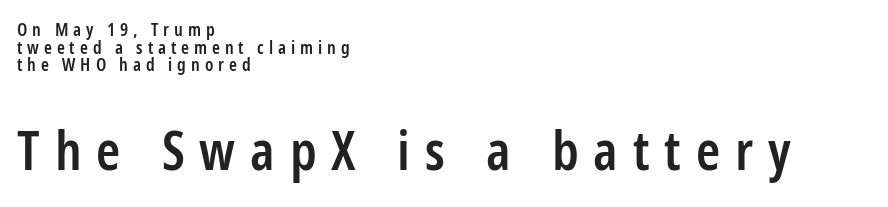
Q: Is the text bold? A: Semi-bold.
Q: Is the text italic (slanted)? A: No, it is upright.
Q: Is the typeface a serif or a sans-serif typeface? A: Sans-serif.
Q: Is the text underlined? A: No.
Q: How is the paragraph aligned? A: Left-aligned.
Q: Is the spacing between letters normal or unusually wide? A: Unusually wide.
Q: Is the spacing between lines tight, normal or loose? A: Tight.
Q: Which block of text is set in a larger size, the first (top) or the second (bottom)? A: The second (bottom) one.
Q: Width (condensed, normal, or wide)? A: Condensed.
Q: Stroke contrast? A: Low.
Q: x-height? A: Medium.
Q: Monospaced? A: No.
